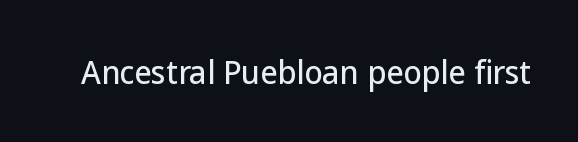
The image shows 30 px sans-serif type, upright; set normal letter spacing, not underlined; low stroke contrast and a medium x-height.
